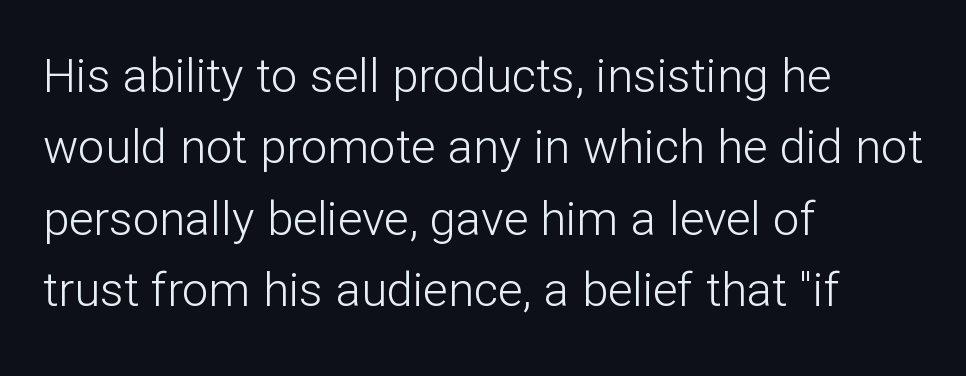
Q: Is the text bold? A: No.
Q: Is the text italic (slanted)? A: No, it is upright.
Q: Is the typeface a serif or a sans-serif typeface? A: Sans-serif.
Q: Is the text underlined? A: No.
Q: How is the paragraph aligned? A: Left-aligned.
Q: Is the spacing between letters normal or unusually wide? A: Normal.
Q: Is the spacing between lines tight, normal or loose? A: Normal.
Q: Width (condensed, normal, or wide)? A: Normal.
Q: Stroke contrast? A: Low.
Q: x-height? A: Medium.
Q: Monospaced? A: No.
